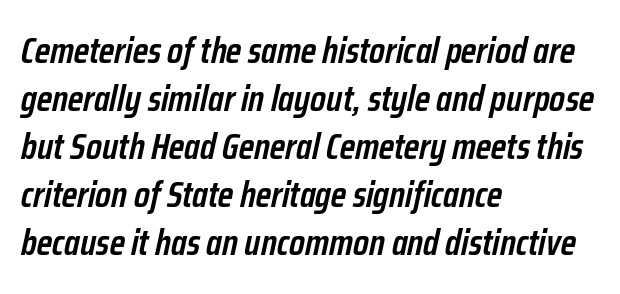
The image shows 37 px semibold, condensed type, italic (leaning right); set left-aligned, normal line spacing (1.3x), normal letter spacing, not underlined; low stroke contrast and a medium x-height.
